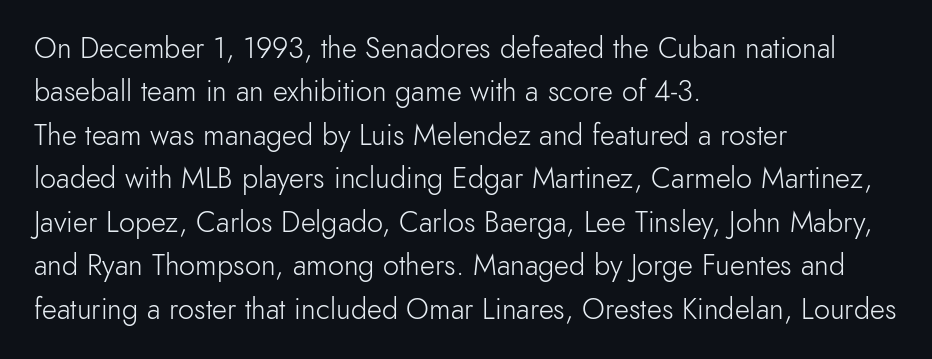
Q: Is the text bold? A: No.
Q: Is the text italic (slanted)? A: No, it is upright.
Q: Is the typeface a serif or a sans-serif typeface? A: Sans-serif.
Q: Is the text underlined? A: No.
Q: How is the paragraph aligned? A: Left-aligned.
Q: Is the spacing between letters normal or unusually wide? A: Normal.
Q: Is the spacing between lines tight, normal or loose? A: Normal.
Q: Width (condensed, normal, or wide)? A: Normal.
Q: x-height? A: Small.
Q: Monospaced? A: No.
